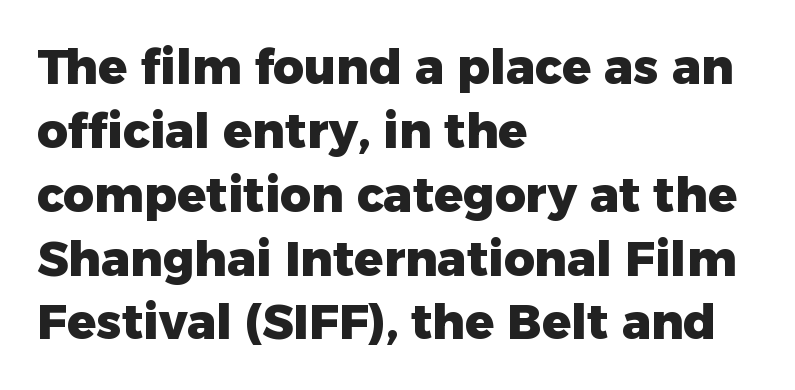
Q: Is the text bold? A: Yes.
Q: Is the text italic (slanted)? A: No, it is upright.
Q: Is the typeface a serif or a sans-serif typeface? A: Sans-serif.
Q: Is the text underlined? A: No.
Q: How is the paragraph aligned? A: Left-aligned.
Q: Is the spacing between letters normal or unusually wide? A: Normal.
Q: Is the spacing between lines tight, normal or loose? A: Normal.
Q: Width (condensed, normal, or wide)? A: Normal.
Q: Stroke contrast? A: Low.
Q: x-height? A: Medium.
Q: Monospaced? A: No.
